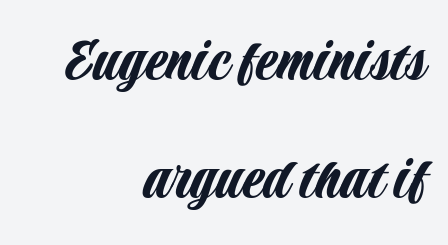
{"serif": "no", "width": "condensed", "stroke_contrast": "low", "x_height": "large", "monospaced": "no", "underline": "no", "align": "right", "line_spacing_ratio": 1.85, "letter_spacing": "normal", "letter_spacing_em": 0.0, "glyph_px": 64}
